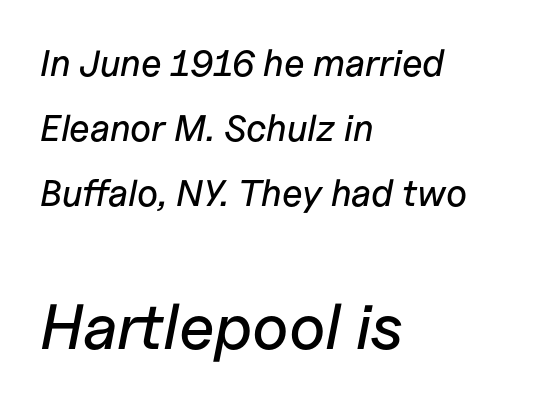
Q: Is the text italic (slanted)? A: Yes, it leans right by about 11 degrees.
Q: Is the text underlined? A: No.
Q: How is the paragraph aligned? A: Left-aligned.
Q: Is the spacing between letters normal or unusually wide? A: Normal.
Q: Which block of text is set in a larger size, the first (top) or the second (bottom)? A: The second (bottom) one.
Q: Width (condensed, normal, or wide)? A: Normal.
Q: Stroke contrast? A: Low.
Q: x-height? A: Medium.
Q: Monospaced? A: No.
